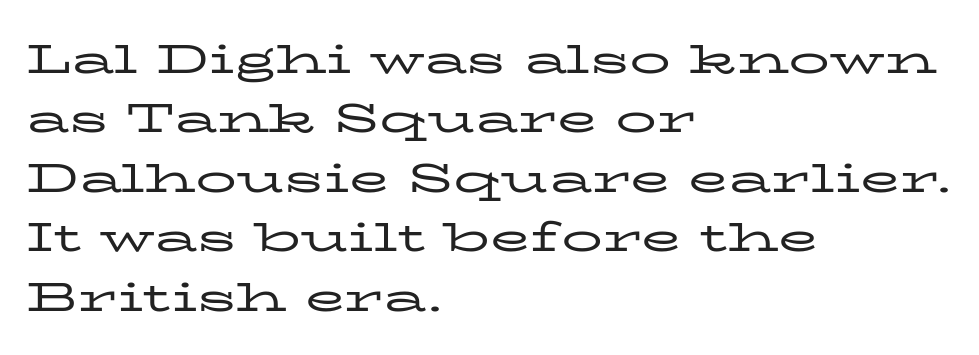
{"serif": "yes", "italic": "no", "bold": "no", "weight": "regular", "width": "wide", "stroke_contrast": "low", "x_height": "medium", "monospaced": "no", "underline": "no", "align": "left", "line_spacing": "normal", "line_spacing_ratio": 1.45, "letter_spacing": "normal", "letter_spacing_em": 0.0, "glyph_px": 41}
